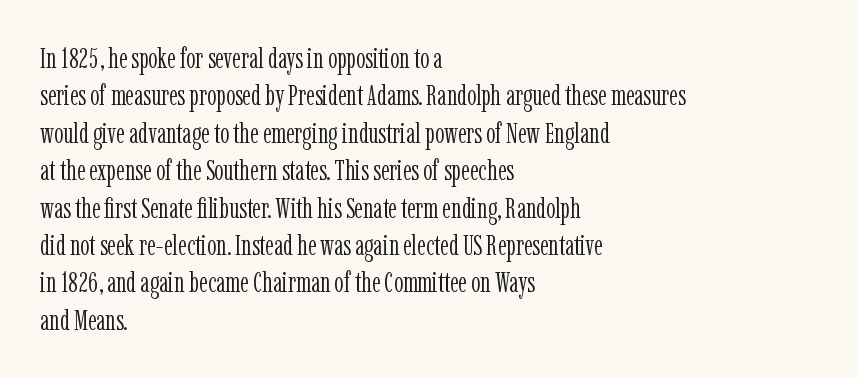
The rendering uses natural spacing where letterforms have individual widths. Each new line begins a customary step beneath the previous one. The gap between lines stays unmarked. On a weight scale, this lands at 450 or below. Italic? Not at all — the glyphs are vertical. The ragged edge is on the right, which tells us the setting is flush left.
